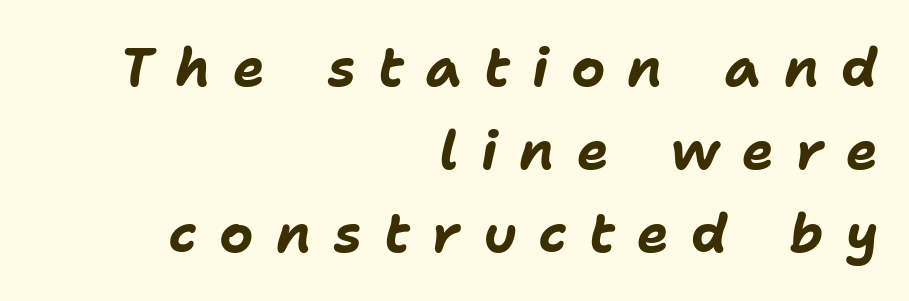
Q: Is the text bold? A: Yes.
Q: Is the text italic (slanted)? A: Yes, it leans right by about 11 degrees.
Q: Is the text underlined? A: No.
Q: How is the paragraph aligned? A: Right-aligned.
Q: Is the spacing between letters normal or unusually wide? A: Unusually wide.
Q: Is the spacing between lines tight, normal or loose? A: Normal.
Q: Width (condensed, normal, or wide)? A: Normal.
Q: Stroke contrast? A: Low.
Q: x-height? A: Medium.
Q: Monospaced? A: No.
